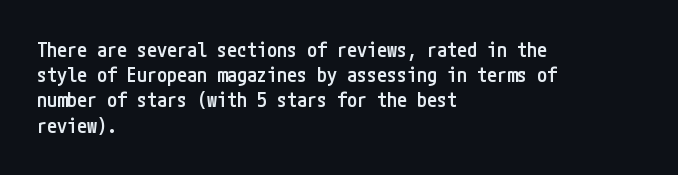
Caption: multi-line text, flush left, ragged right. Is the type bold? Partly — it's a semibold, heavier than regular but not fully bold. The rendering keeps characters at their native spacing. Is there any slant? The stems are plumb. Compared with typical paragraphs, the rows here are spaced about the same.
